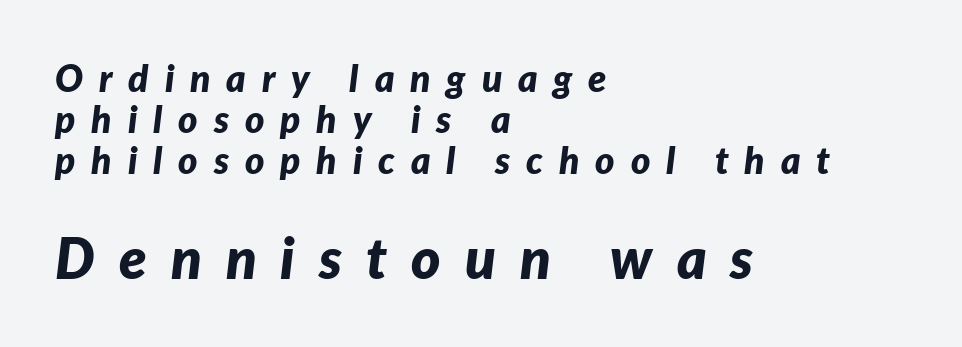
{"italic": "yes", "lean": "right", "slant_degrees": 7, "bold": "yes", "weight": "bold", "width": "normal", "stroke_contrast": "low", "x_height": "medium", "monospaced": "no", "underline": "no", "align": "left", "line_spacing": "tight", "line_spacing_ratio": 1.11, "letter_spacing": "wide", "letter_spacing_em": 0.43, "larger_block": "second", "size_ratio": 1.51, "glyph_px": 56}
